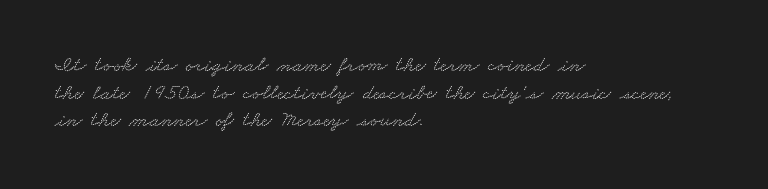
The baseline area is clear. This block has exactly the height ordinary leading produces. Letter spacing: default. The lines are quadded left.
